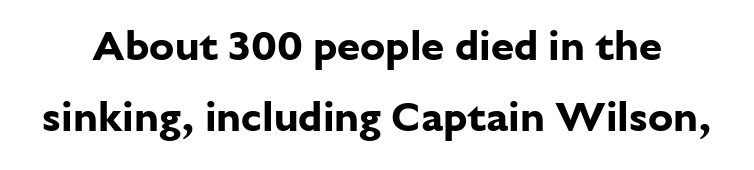
The image shows 42 px bold sans-serif type, upright; set normal line spacing (1.68x), normal letter spacing, not underlined; low stroke contrast and a medium x-height.
